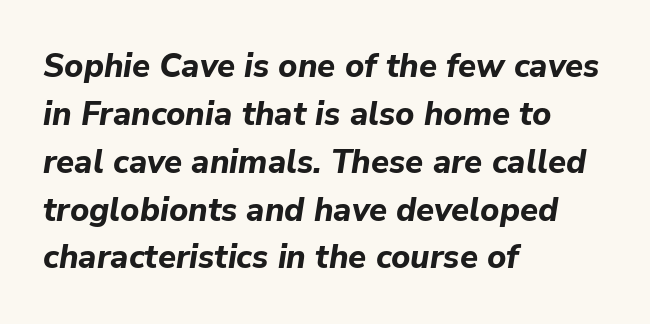
{"italic": "yes", "lean": "right", "slant_degrees": 9, "bold": "yes", "weight": "bold", "width": "normal", "stroke_contrast": "low", "x_height": "medium", "monospaced": "no", "underline": "no", "align": "left", "line_spacing": "normal", "line_spacing_ratio": 1.45, "letter_spacing": "normal", "letter_spacing_em": 0.0, "glyph_px": 33}
